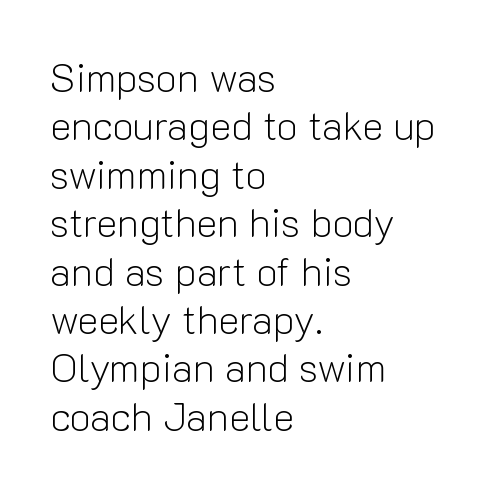
{"serif": "no", "italic": "no", "bold": "no", "weight": "light", "width": "normal", "stroke_contrast": "low", "x_height": "medium", "monospaced": "no", "underline": "no", "align": "left", "line_spacing_ratio": 1.21, "letter_spacing": "normal", "letter_spacing_em": 0.0, "glyph_px": 40}
